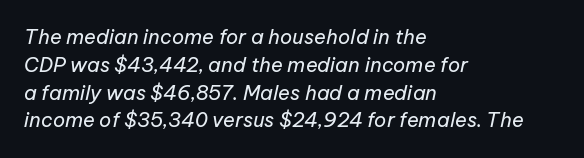
Compared with ordinary roman type, these characters are visibly tilted. The letters sit at their default tracking, neither squeezed nor spread. Stem width sits at or under what a default text font uses. These lines stack with their left ends in a neat column.
